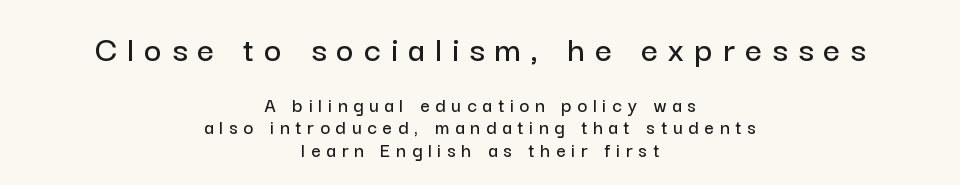
Which of the two is more prominent by size? The first, at the top. Bare-footed words on every line. Horizontally, the lines are justified to the midpoint only. Serifs: no, the terminals of the letterforms are clean.
